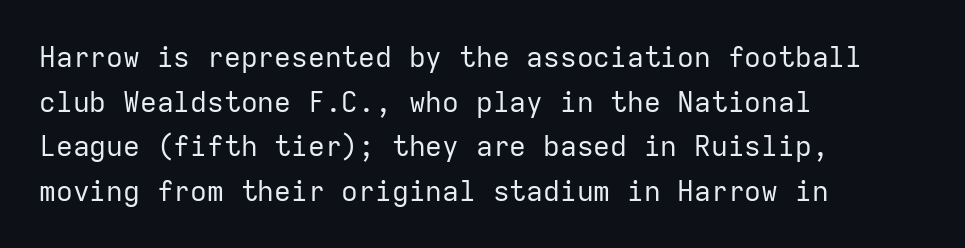
The image shows 28 px regular-weight sans-serif type, upright, monospaced; set left-aligned, normal line spacing (1.59x), normal letter spacing, not underlined; low stroke contrast and a medium x-height.
